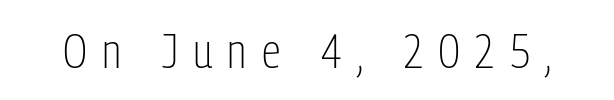
Q: Is the text bold? A: No.
Q: Is the text italic (slanted)? A: No, it is upright.
Q: Is the typeface a serif or a sans-serif typeface? A: Sans-serif.
Q: Is the text underlined? A: No.
Q: Is the spacing between letters normal or unusually wide? A: Unusually wide.
Q: Width (condensed, normal, or wide)? A: Condensed.
Q: Stroke contrast? A: Low.
Q: x-height? A: Medium.
Q: Monospaced? A: No.
